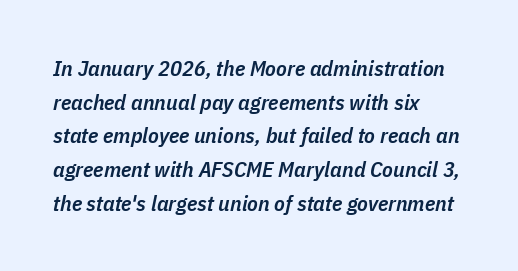
{"italic": "yes", "lean": "right", "slant_degrees": 11, "bold": "semi", "underline": "no", "align": "left", "line_spacing": "normal", "line_spacing_ratio": 1.53, "letter_spacing": "normal", "letter_spacing_em": 0.0, "glyph_px": 22}
